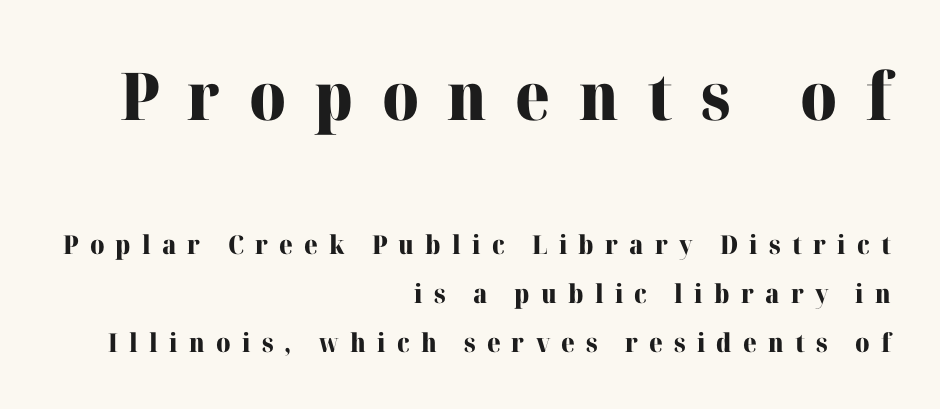
{"serif": "yes", "italic": "no", "bold": "yes", "weight": "heavy", "width": "normal", "stroke_contrast": "high", "x_height": "medium", "monospaced": "no", "underline": "no", "align": "right", "line_spacing_ratio": 1.88, "letter_spacing": "wide", "letter_spacing_em": 0.43, "larger_block": "first", "size_ratio": 2.54, "glyph_px": 66}
